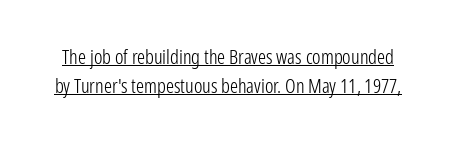
{"italic": "no", "bold": "no", "underline": "yes", "line_spacing": "normal", "line_spacing_ratio": 1.43, "letter_spacing": "normal", "letter_spacing_em": 0.0, "glyph_px": 20}
